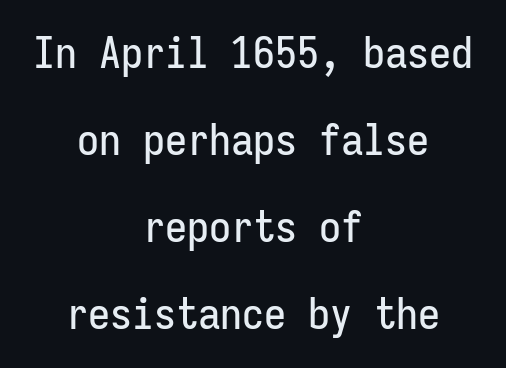
{"serif": "no", "italic": "no", "width": "condensed", "stroke_contrast": "low", "x_height": "medium", "monospaced": "yes", "underline": "no", "align": "center", "line_spacing": "loose", "line_spacing_ratio": 1.98, "letter_spacing": "normal", "letter_spacing_em": 0.0, "glyph_px": 44}
